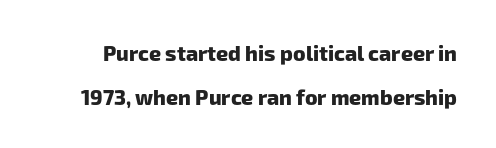
{"bold": "yes", "underline": "no", "line_spacing": "loose", "line_spacing_ratio": 2.09, "letter_spacing": "normal", "letter_spacing_em": 0.0, "glyph_px": 21}
